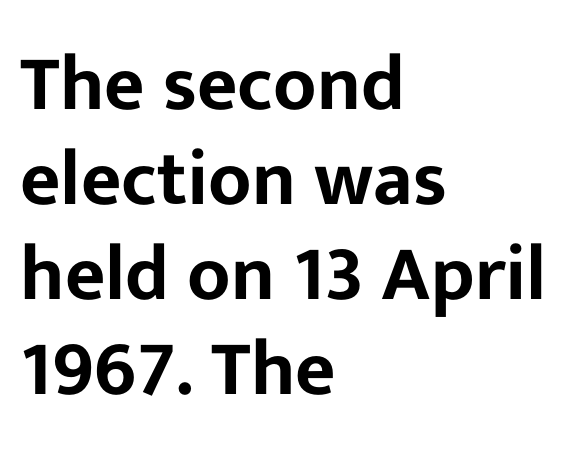
A student would call this left alignment; a typographer would say flush left, rag right. Short note: letters normally spaced. The passage shown is typed in a proportional face where columns would drift. In terms of posture, this sample is upright. Plain, unruled lines of type.
